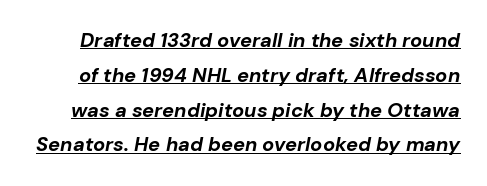
The sample has been set heavy, in full bold. Words appear dense and cohesive because spacing is normal. The axis of the letterforms is tilted away from vertical. What decoration does the sample have? An underline.
